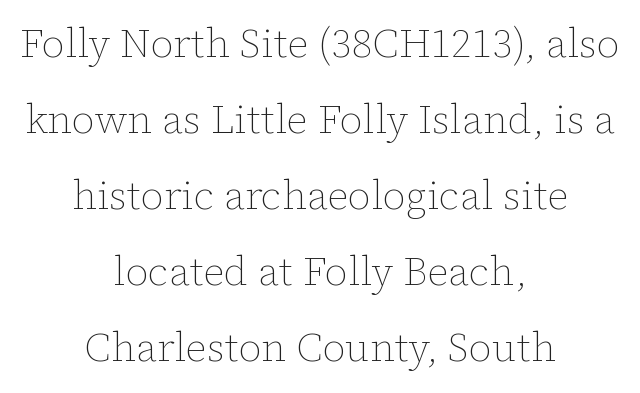
Each letter keeps its own natural width here, so spacing adapts to shape. Regarding leading, the lines here are spaced well apart. Observe the ordinary spacing: letters are neighbours, not strangers. Each row of text sits above clean, open space. The axis of the letterforms is exactly vertical. No chunkiness to these letters — they're not bold.
